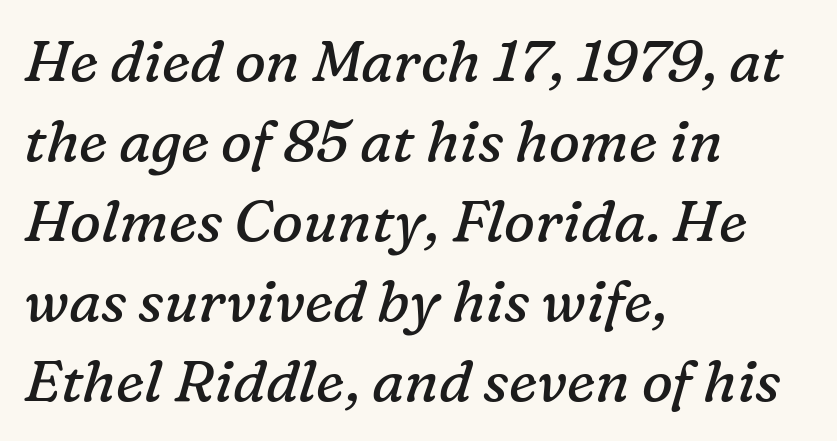
The space between consecutive lines is moderate. Weight: not bold — regular or lighter. Emphasis-style slanted type is in use. The ragged edge is on the right, which tells us the setting is flush left. The characters display serif detailing at their extremities.
